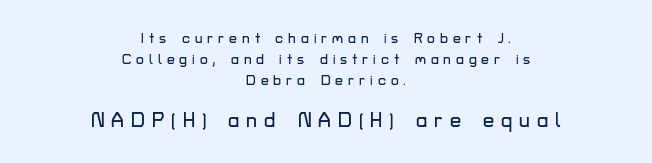
The image shows 20 px text type, upright; set centered, normal line spacing (1.5x), unusually wide letter spacing (+0.35 em), not underlined; the second (bottom) block is 1.43x larger.
